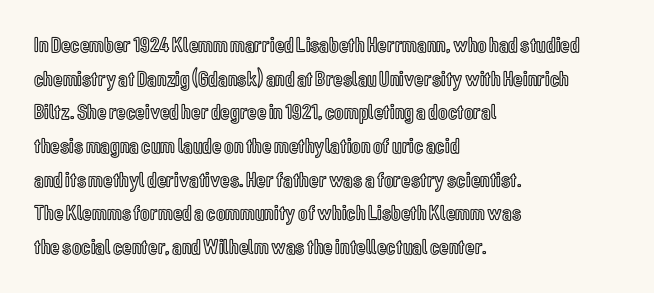
{"italic": "no", "underline": "no", "align": "left", "line_spacing": "normal", "line_spacing_ratio": 1.53, "letter_spacing": "normal", "letter_spacing_em": 0.0, "glyph_px": 22}
